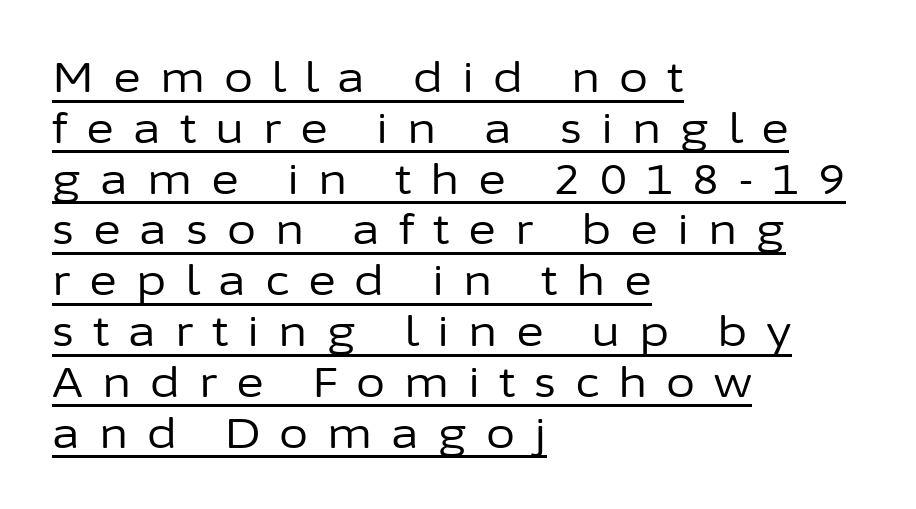
Inter-character spacing is expanded well beyond the font's built-in metrics. The face used here is proportionally spaced, like ordinary book or web type. The rendering anchors every line to the left-hand side. Font category for this specimen: sans-serif. Tall strokes in this sample are plumb rather than angled.
